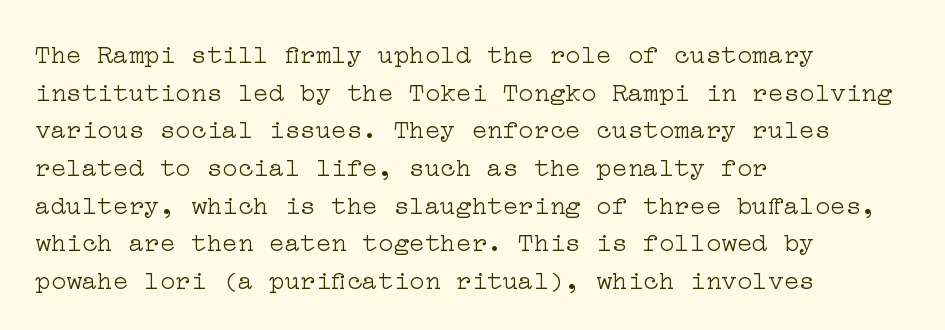
This sample is left-justified, so line endings fall wherever the words run out. Short note: letters normally spaced. These lines were composed using upright roman letters. Nothing heavy about these letters — not bold at all. The glyphs are unaccompanied by any horizontal stroke below them. Quick note: interline space is typical.
